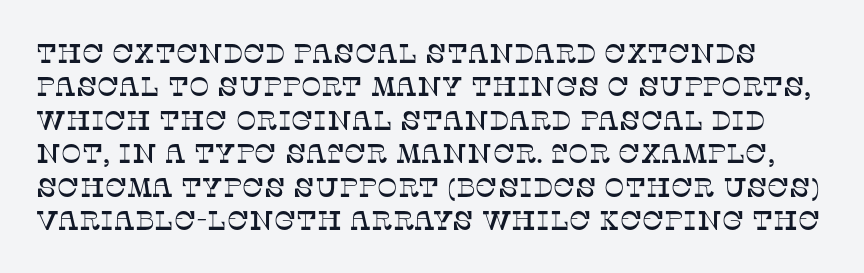
{"italic": "no", "underline": "no", "line_spacing_ratio": 1.24, "letter_spacing": "normal", "letter_spacing_em": 0.0, "glyph_px": 27}
